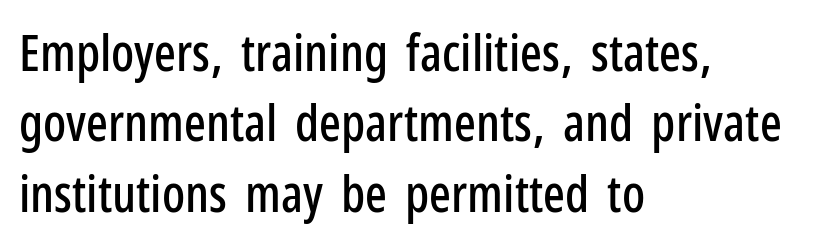
The image shows 51 px condensed sans-serif type, upright; set left-aligned, normal line spacing (1.38x), normal letter spacing, not underlined; low stroke contrast and a medium x-height.
